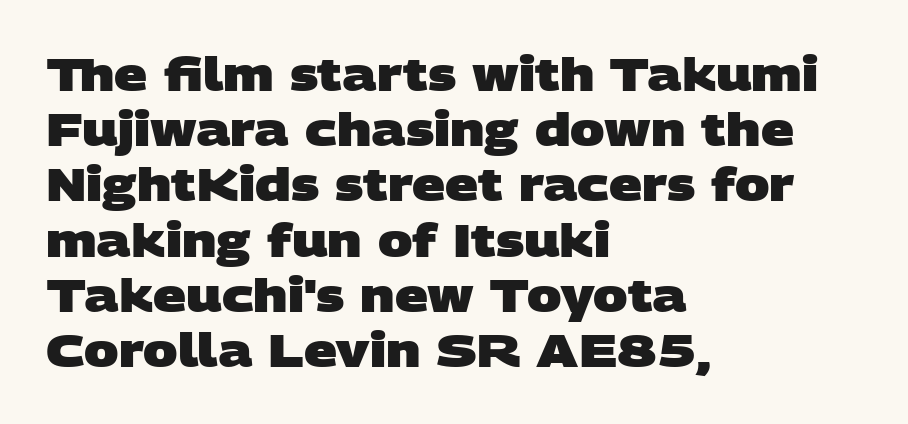
The image shows 46 px heavy, wide sans-serif type; set left-aligned, line spacing 1.2x, normal letter spacing, not underlined; low stroke contrast and a large x-height.
